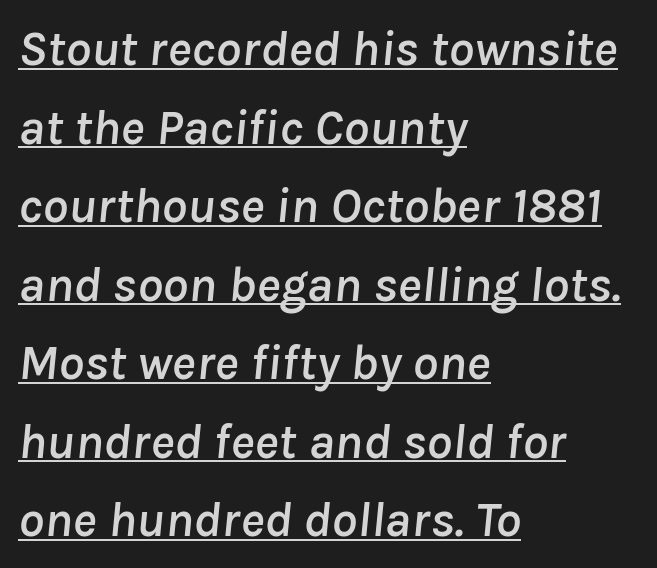
{"italic": "yes", "lean": "right", "slant_degrees": 8, "width": "normal", "stroke_contrast": "low", "x_height": "medium", "monospaced": "no", "underline": "yes", "align": "left", "line_spacing": "normal", "line_spacing_ratio": 1.54, "letter_spacing": "normal", "letter_spacing_em": 0.0, "glyph_px": 51}
